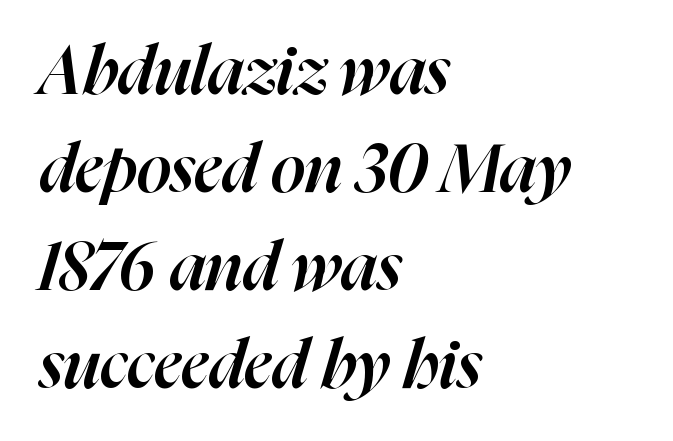
The face used here is proportionally spaced, like ordinary book or web type. As a designer I'd log this as weight 600, semibold. Unmarked baselines from the first word to the last. Characters are canted at an angle relative to the baseline's perpendicular. The block of text has a typical density, with ordinary space between rows.
